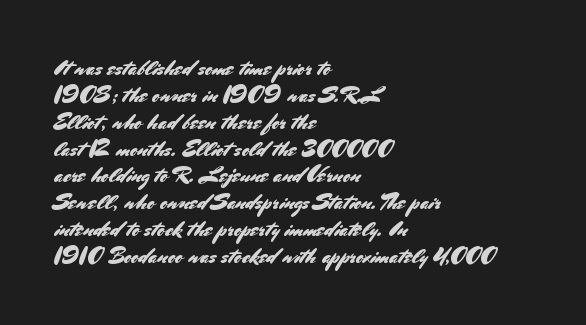
Q: Is the text italic (slanted)? A: Yes.
Q: Is the text underlined? A: No.
Q: How is the paragraph aligned? A: Left-aligned.
Q: Is the spacing between letters normal or unusually wide? A: Normal.
